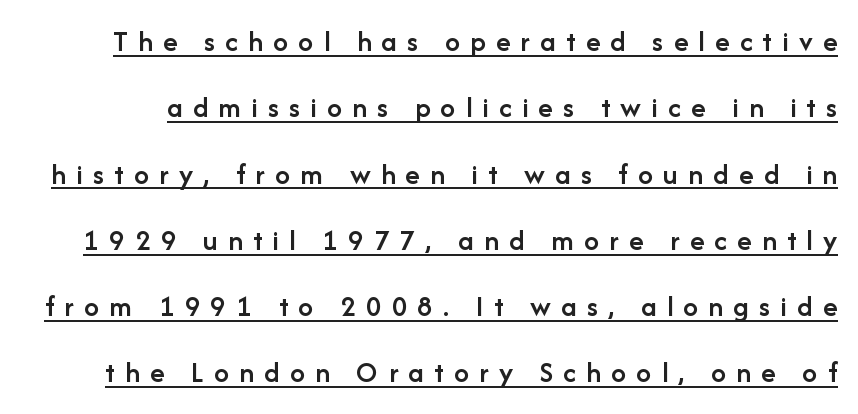
The image shows 30 px semibold sans-serif type, upright; set loose line spacing (2.21x), unusually wide letter spacing (+0.34 em), underlined; low stroke contrast and a medium x-height.
